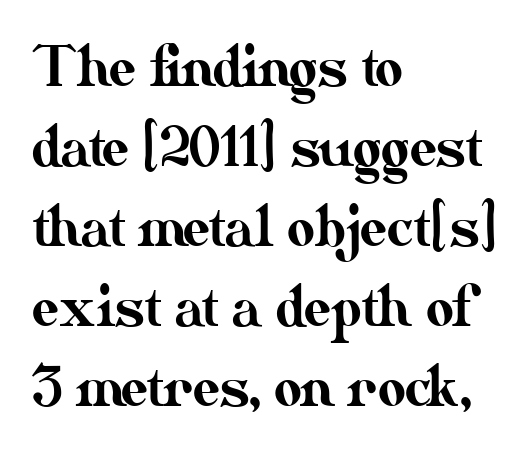
Q: Is the text italic (slanted)? A: No, it is upright.
Q: Is the text underlined? A: No.
Q: How is the paragraph aligned? A: Left-aligned.
Q: Is the spacing between letters normal or unusually wide? A: Normal.
Q: Is the spacing between lines tight, normal or loose? A: Normal.
Q: Width (condensed, normal, or wide)? A: Normal.
Q: Stroke contrast? A: Medium.
Q: x-height? A: Small.
Q: Monospaced? A: No.
